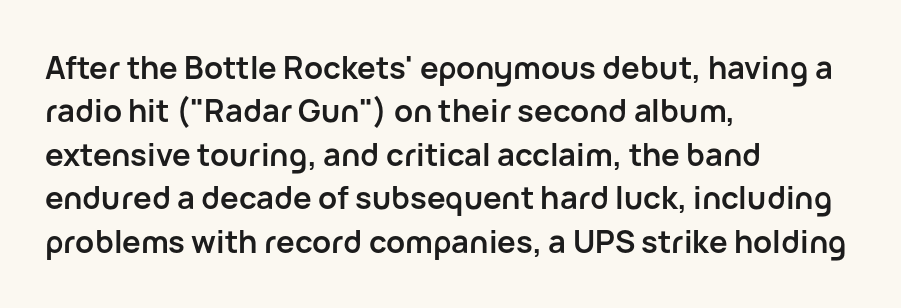
Q: Is the text bold? A: Yes.
Q: Is the text italic (slanted)? A: No, it is upright.
Q: Is the typeface a serif or a sans-serif typeface? A: Sans-serif.
Q: Is the text underlined? A: No.
Q: How is the paragraph aligned? A: Left-aligned.
Q: Is the spacing between letters normal or unusually wide? A: Normal.
Q: Is the spacing between lines tight, normal or loose? A: Normal.
Q: Width (condensed, normal, or wide)? A: Normal.
Q: Stroke contrast? A: Low.
Q: x-height? A: Medium.
Q: Monospaced? A: No.
